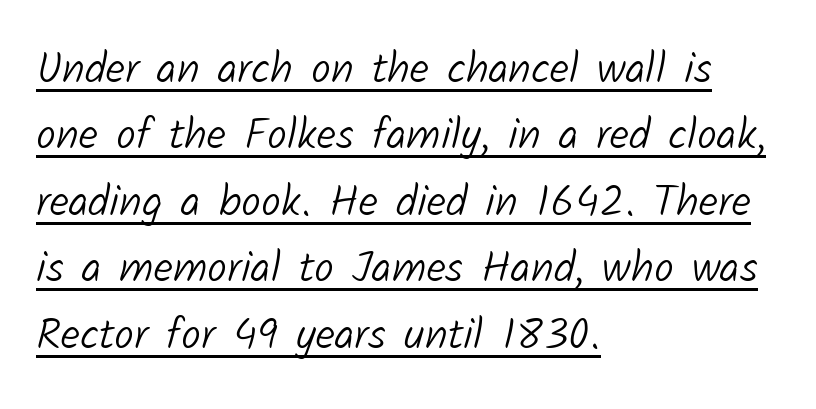
The image shows 44 px light sans-serif type; set left-aligned, normal line spacing (1.51x), normal letter spacing, underlined; low stroke contrast and a medium x-height.
